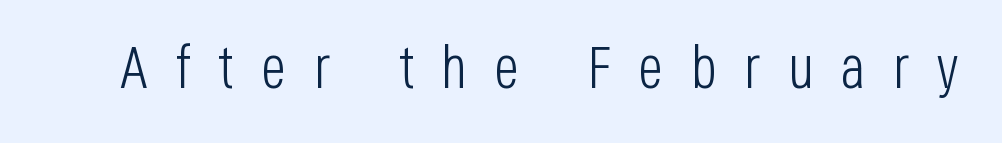
Q: Is the text bold? A: No.
Q: Is the text italic (slanted)? A: No, it is upright.
Q: Is the typeface a serif or a sans-serif typeface? A: Sans-serif.
Q: Is the text underlined? A: No.
Q: Is the spacing between letters normal or unusually wide? A: Unusually wide.
Q: Width (condensed, normal, or wide)? A: Condensed.
Q: Stroke contrast? A: Low.
Q: x-height? A: Large.
Q: Monospaced? A: No.
